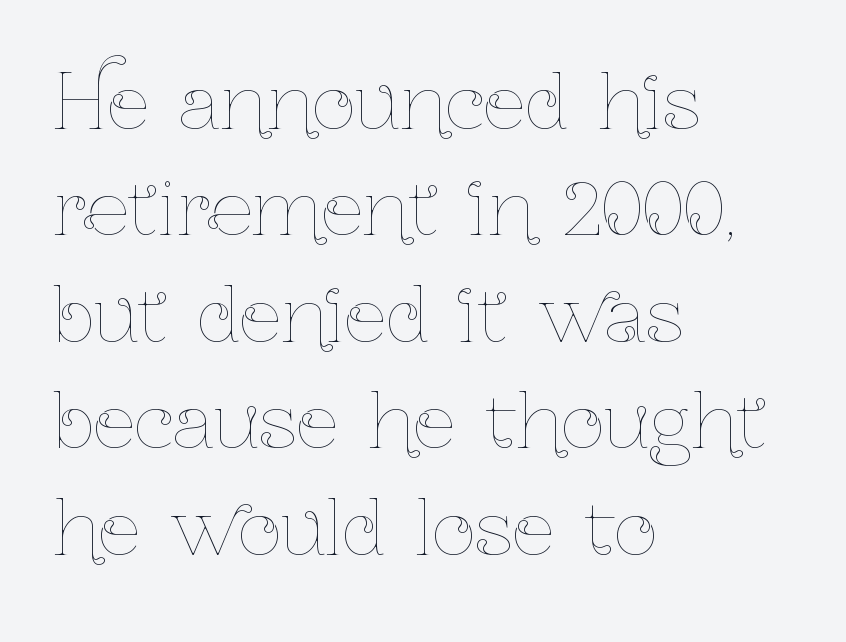
Left-aligned paragraph, ragged on the right. Vertical strokes here are truly vertical. The horizontal fit of the characters is conventional and even. The face used here is proportionally spaced, like ordinary book or web type. This sample keeps an unexceptional amount of space between lines. A clean baseline with only descenders dipping below it.
